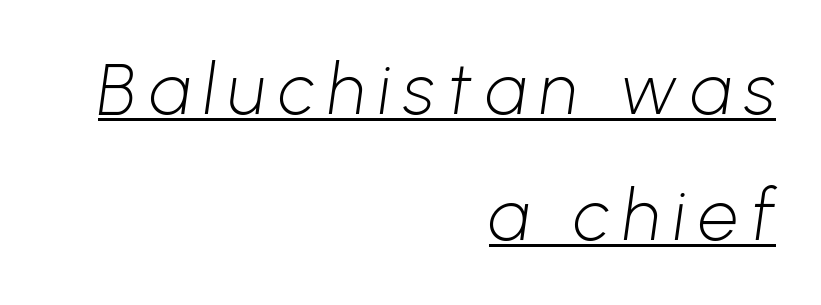
The image shows 71 px light sans-serif type; set right-aligned, line spacing 1.78x, underlined; low stroke contrast and a medium x-height.
